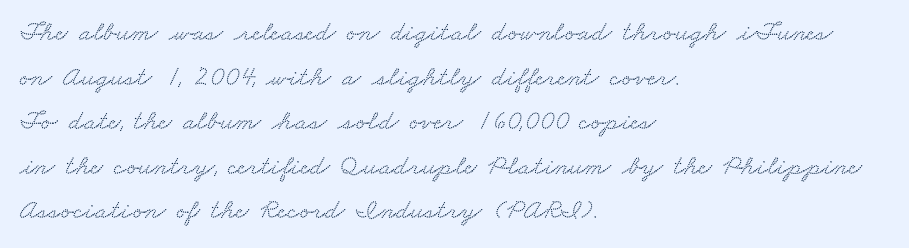
Q: Is the text underlined? A: No.
Q: How is the paragraph aligned? A: Left-aligned.
Q: Is the spacing between letters normal or unusually wide? A: Normal.
Q: Is the spacing between lines tight, normal or loose? A: Normal.
Q: Width (condensed, normal, or wide)? A: Wide.
Q: Stroke contrast? A: Low.
Q: x-height? A: Small.
Q: Monospaced? A: No.
